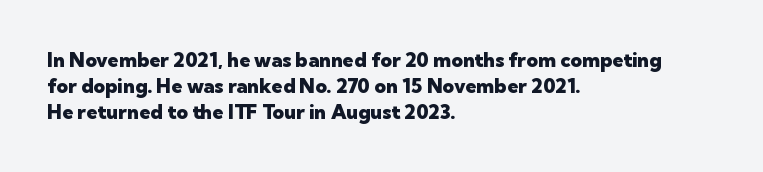
{"italic": "no", "bold": "yes", "underline": "no", "align": "left", "line_spacing": "normal", "line_spacing_ratio": 1.3, "letter_spacing": "normal", "letter_spacing_em": 0.0, "glyph_px": 20}
